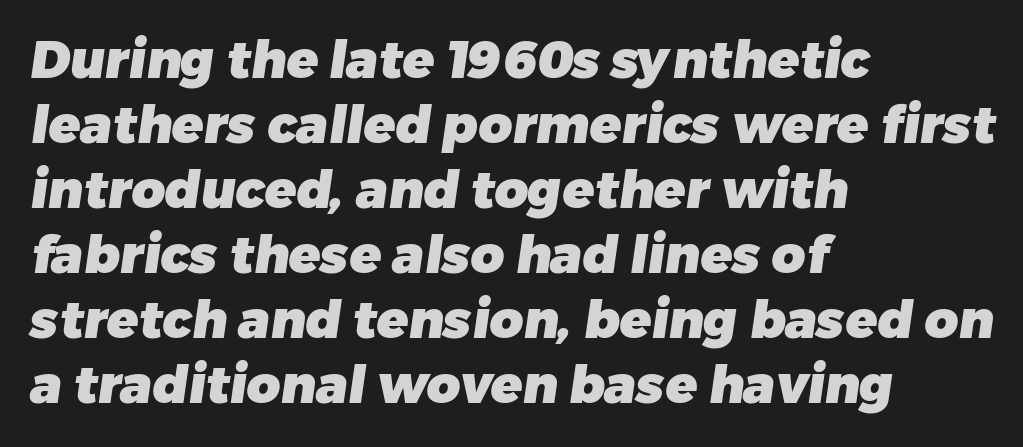
The letters are bold, with thick, heavy strokes. If you drew a ruler down the left edge, every line would touch it. Lines of text with bare space underneath. Successive baselines arrive at the customary interval. Spacing verdict: proportional, widths tailored to each character. This is sans-serif lettering, the kind often seen on screens and signage.
